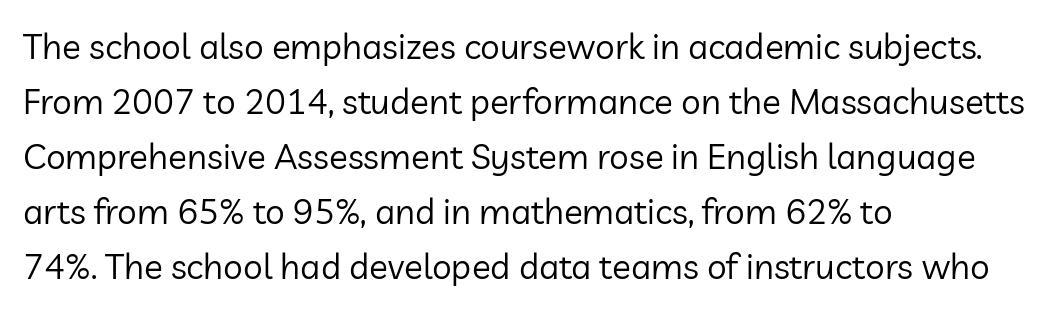
{"serif": "no", "italic": "no", "bold": "no", "weight": "regular", "width": "normal", "stroke_contrast": "low", "x_height": "medium", "monospaced": "no", "underline": "no", "align": "left", "line_spacing": "normal", "line_spacing_ratio": 1.57, "letter_spacing": "normal", "letter_spacing_em": 0.0, "glyph_px": 35}
